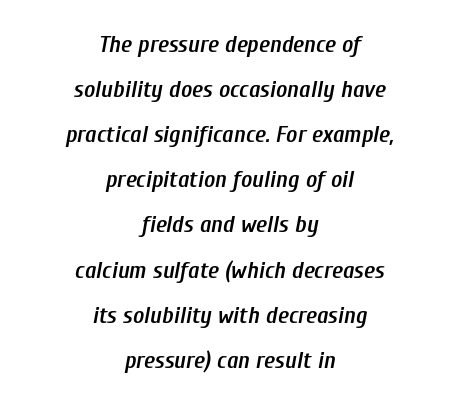
Compared with ordinary roman type, these characters are visibly tilted. Teacher's note: observe the equal gaps on both sides — that is centered alignment. Semibold letterforms, between regular and bold. Words float on clear page, feet unadorned.
